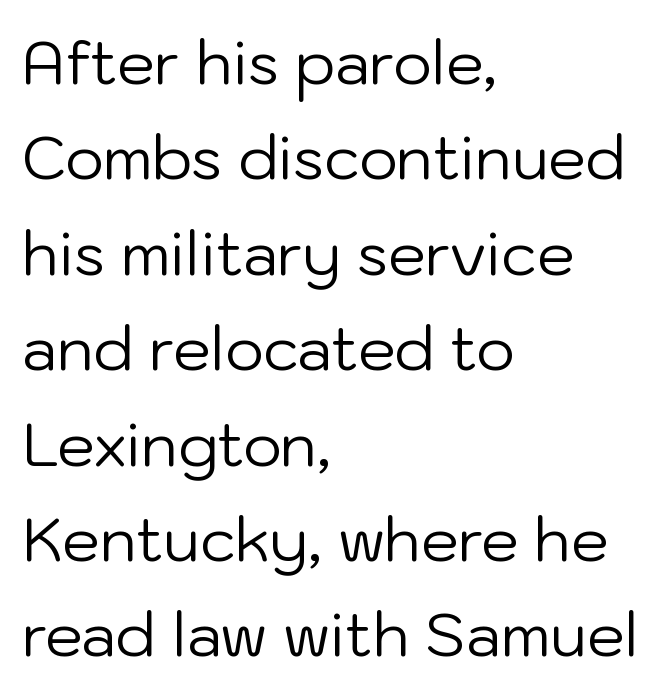
The image shows 60 px regular-weight sans-serif type, upright; set left-aligned, normal line spacing (1.59x), normal letter spacing, not underlined; low stroke contrast and a medium x-height.
